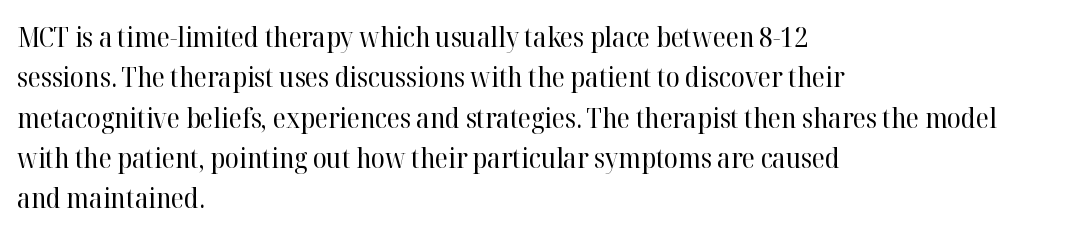
You could not count columns in this text — the font is proportionally spaced. Regarding leading, the lines here are spaced in the standard way. Clear beneath every line of the passage. Italic: no, the glyphs are upright roman. The letters look calm and open, with moderate or lighter stems. One-word summary of the alignment: left.
